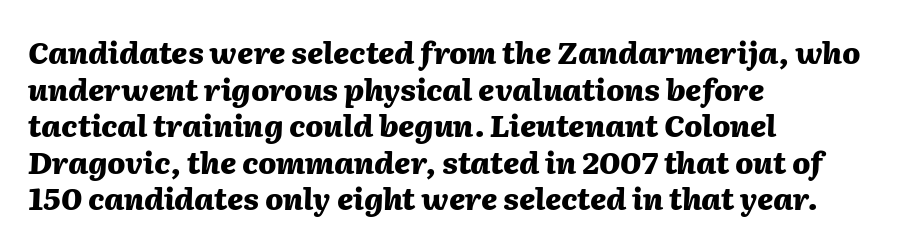
Each word holds together tightly as a unit, with standard inter-letter gaps. The string is rendered with underlining switched off. Thick stems and heavy bowls — unmistakably bold. A typesetter would call this proportional, since set widths differ per character.
